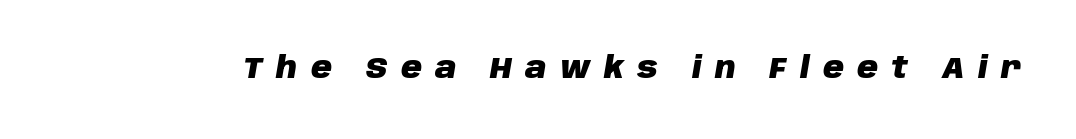
Q: Is the text bold? A: Yes.
Q: Is the text italic (slanted)? A: Yes, it leans right by about 10 degrees.
Q: Is the text underlined? A: No.
Q: Is the spacing between letters normal or unusually wide? A: Unusually wide.
Q: Width (condensed, normal, or wide)? A: Normal.
Q: Stroke contrast? A: Low.
Q: x-height? A: Large.
Q: Monospaced? A: No.
